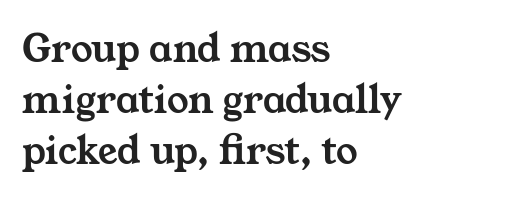
Unlike a clean sans, this face finishes its strokes with serifs. Left-aligned paragraph, ragged on the right. Character widths vary here, with narrow letters taking less room than wide ones. A clean baseline with only descenders dipping below it. Here the glyphs are tracked normally, forming tight word shapes.
